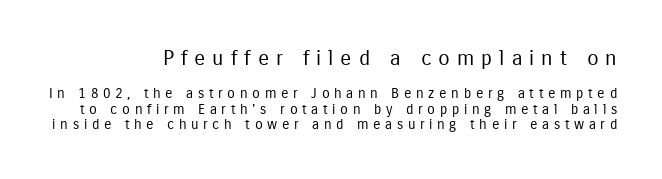
What stands out about the letter spacing? Its width — letters are far apart. Successive baselines arrive quickly, one right under another. Does the bottom block carry the larger type? No, the top block does. Quick note: underline off. Is the block centered? No — it sits flush against the right margin. Vertical stems look standard width or narrower in stroke.
